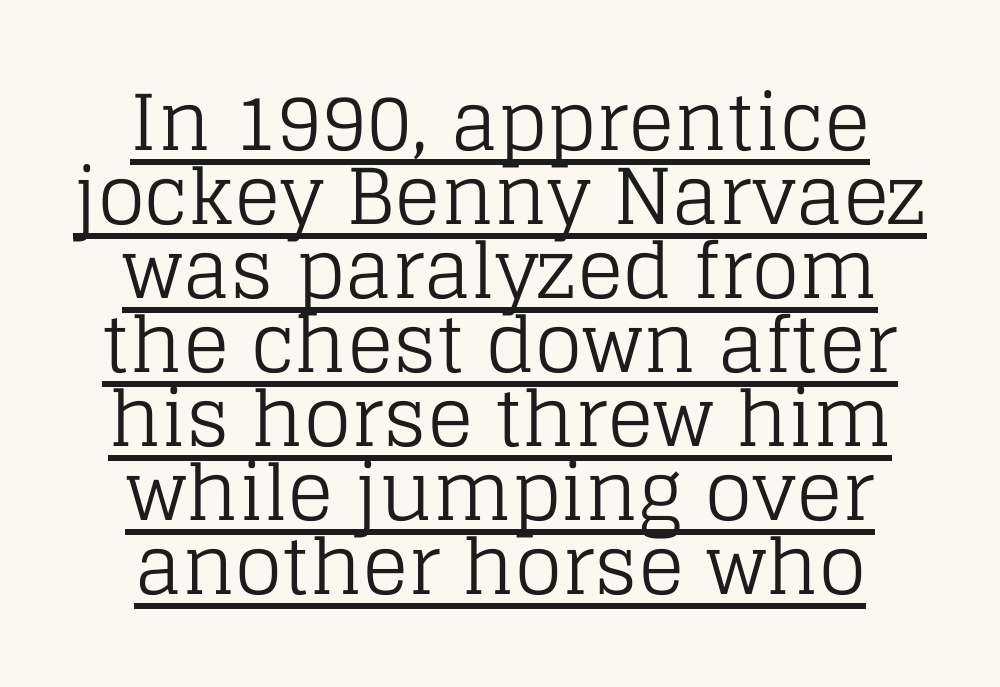
Does extra space separate the letters? No, they use regular spacing. The letters advance in unequal steps, a hallmark of proportional type. The words here are underlined. Examine the stroke ends and you'll spot serifs.
